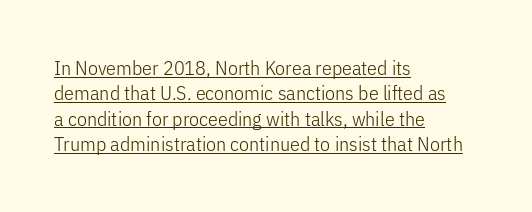
The letterforms sit at book weight or below. The lettering stays uniformly vertical, giving the passage a roman look. Compared with a centered layout, this one pins lines to the left instead. What stands out about the letter spacing? Nothing — it is the standard amount. Somebody hit Ctrl+U on this one — the words are underlined. Notice how descenders clear the ascenders below comfortably — that's standard leading.
